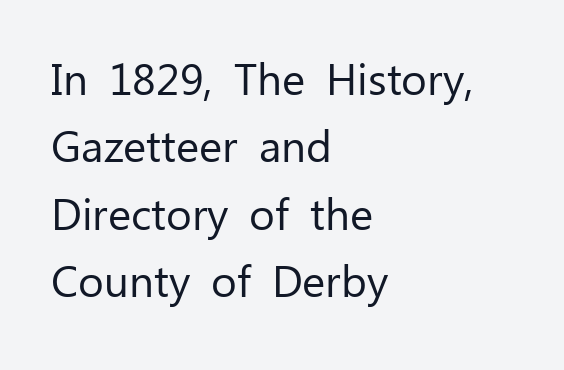
{"serif": "no", "italic": "no", "bold": "no", "weight": "regular", "width": "normal", "stroke_contrast": "low", "x_height": "medium", "monospaced": "no", "underline": "no", "align": "left", "line_spacing": "normal", "line_spacing_ratio": 1.53, "letter_spacing": "normal", "letter_spacing_em": 0.0, "glyph_px": 44}
